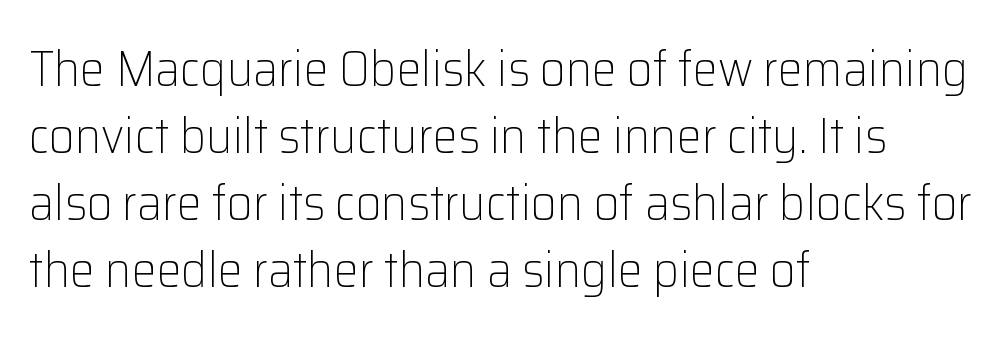
Think of a printed novel: that variable character pitch is what you see here. Every character sits straight up, as roman type does. This is not heavy type; no bold has been used. The paragraph shown leans on its left margin. Beneath every word, the page is bare.
